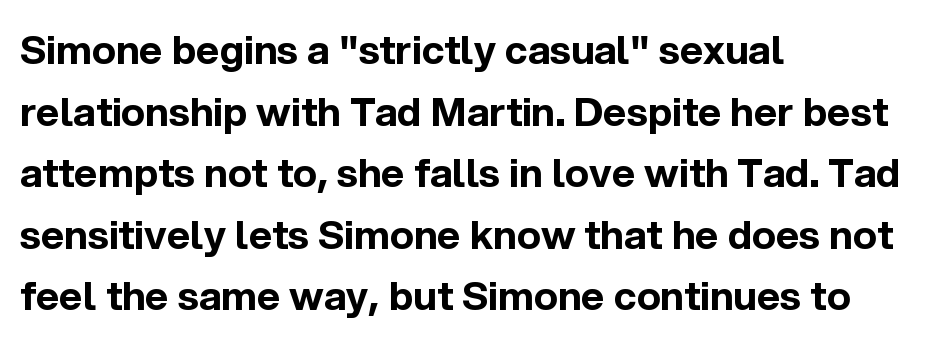
Is there much room between lines? A standard amount, neither cramped nor airy. Short and long lines alike share a common starting point at left. Descenders are the only things crossing below the line. You can tell from the bare stems that sans-serif type was used. Heavy, bold letterforms. Each letter keeps its own natural width here, so spacing adapts to shape.
